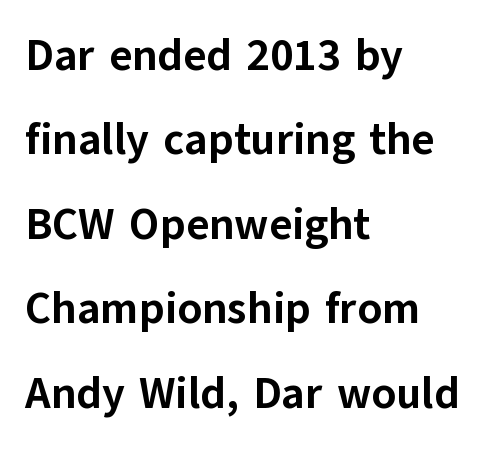
The image shows 44 px bold sans-serif type, upright; set left-aligned, loose line spacing (1.92x), normal letter spacing, not underlined; low stroke contrast and a medium x-height.
